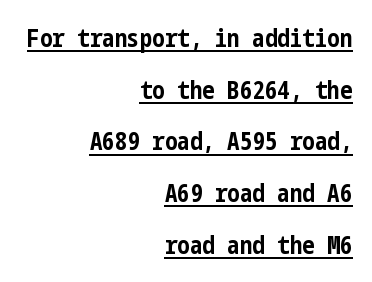
The image shows 25 px bold type, upright; set right-aligned, loose line spacing (2.07x), normal letter spacing, underlined.
